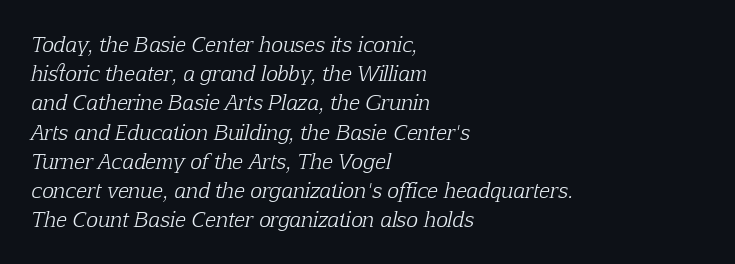
Baseline-to-baseline distance is the conventional proportion of letter height. On a weight scale, this lands at 450 or below. Does extra space separate the letters? No, they use regular spacing. One-word summary of the alignment: left.
